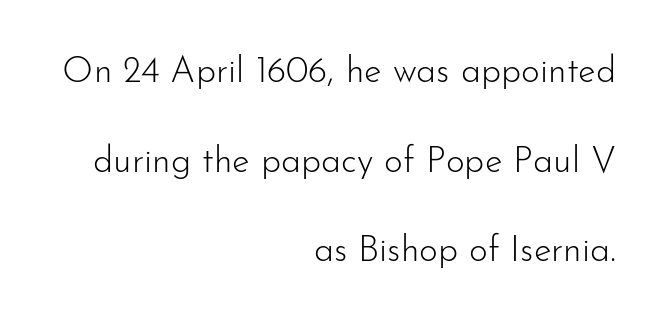
{"serif": "no", "italic": "no", "bold": "no", "weight": "light", "width": "normal", "stroke_contrast": "low", "x_height": "small", "monospaced": "no", "underline": "no", "align": "right", "line_spacing": "loose", "line_spacing_ratio": 2.49, "letter_spacing": "normal", "letter_spacing_em": 0.0, "glyph_px": 36}
